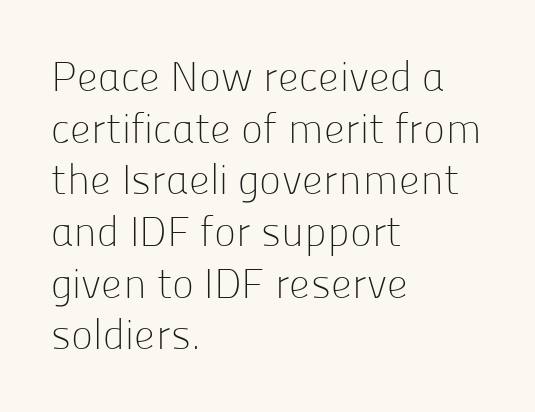
These lines were composed using upright roman letters. Bare-footed words on every line. No chunkiness to these letters — they're not bold. Each letter keeps its own natural width here, so spacing adapts to shape.
